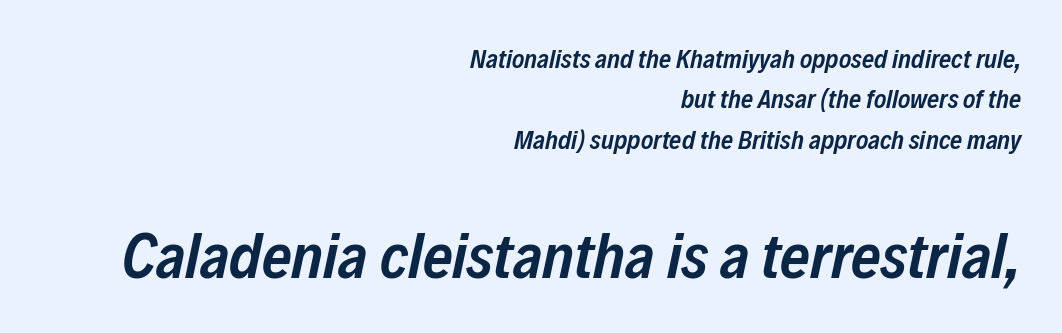
Q: Is the text bold? A: Semi-bold.
Q: Is the text italic (slanted)? A: Yes, it leans right by about 12 degrees.
Q: Is the text underlined? A: No.
Q: How is the paragraph aligned? A: Right-aligned.
Q: Is the spacing between letters normal or unusually wide? A: Normal.
Q: Is the spacing between lines tight, normal or loose? A: Normal.
Q: Which block of text is set in a larger size, the first (top) or the second (bottom)? A: The second (bottom) one.
Q: Width (condensed, normal, or wide)? A: Condensed.
Q: Stroke contrast? A: Low.
Q: x-height? A: Medium.
Q: Monospaced? A: No.
